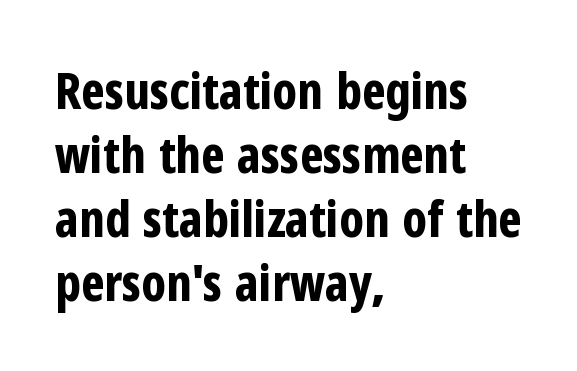
Q: Is the text bold? A: Yes.
Q: Is the text italic (slanted)? A: No, it is upright.
Q: Is the typeface a serif or a sans-serif typeface? A: Sans-serif.
Q: Is the text underlined? A: No.
Q: How is the paragraph aligned? A: Left-aligned.
Q: Is the spacing between letters normal or unusually wide? A: Normal.
Q: Is the spacing between lines tight, normal or loose? A: Normal.
Q: Width (condensed, normal, or wide)? A: Condensed.
Q: Stroke contrast? A: Low.
Q: x-height? A: Medium.
Q: Monospaced? A: No.
